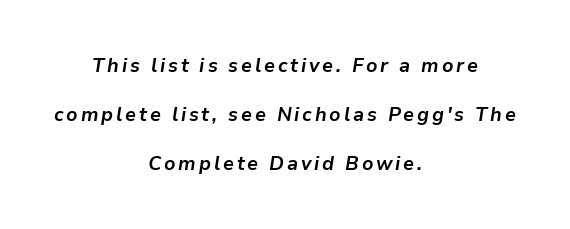
{"italic": "yes", "lean": "right", "slant_degrees": 9, "bold": "yes", "underline": "no", "align": "center", "line_spacing": "loose", "line_spacing_ratio": 2.45, "glyph_px": 20}
